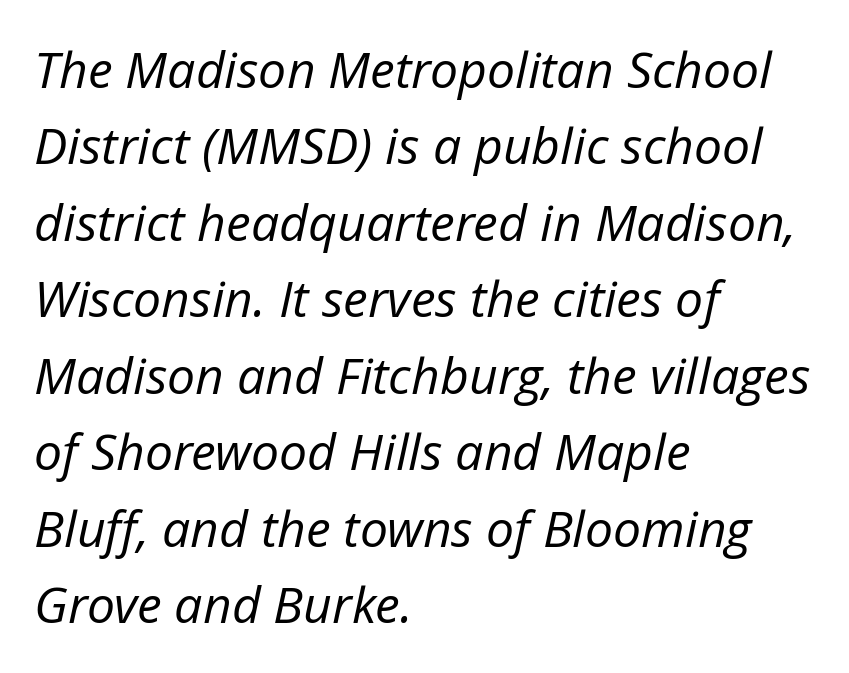
{"italic": "yes", "lean": "right", "slant_degrees": 12, "bold": "no", "weight": "regular", "width": "normal", "stroke_contrast": "low", "x_height": "medium", "monospaced": "no", "underline": "no", "align": "left", "line_spacing": "normal", "line_spacing_ratio": 1.53, "letter_spacing": "normal", "letter_spacing_em": 0.0, "glyph_px": 50}
